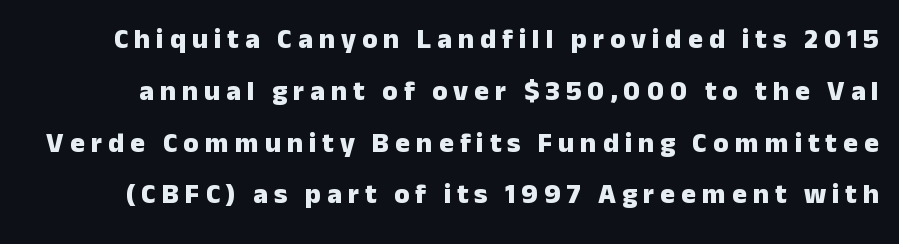
The image shows 28 px heavy sans-serif type, upright; set line spacing 1.85x, unusually wide letter spacing (+0.21 em), not underlined; low stroke contrast and a medium x-height.
